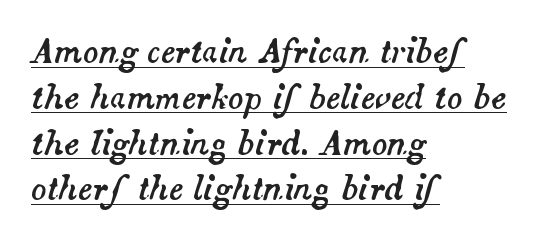
{"italic": "yes", "lean": "right", "slant_degrees": 14, "width": "normal", "stroke_contrast": "medium", "x_height": "small", "monospaced": "no", "underline": "yes", "align": "left", "line_spacing": "normal", "line_spacing_ratio": 1.43, "letter_spacing": "normal", "letter_spacing_em": 0.0, "glyph_px": 32}
